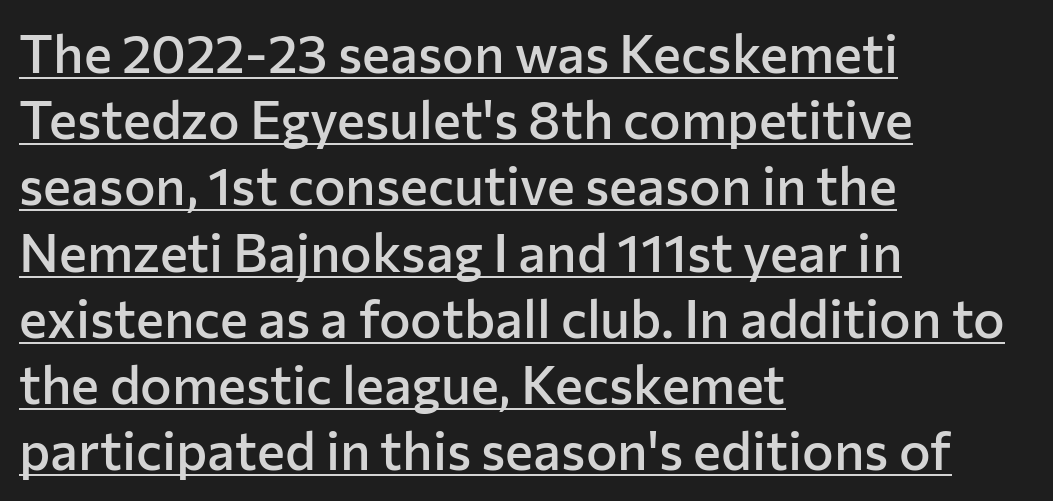
The image shows 53 px semibold sans-serif type, upright; set left-aligned, normal line spacing (1.25x), normal letter spacing, underlined; low stroke contrast and a medium x-height.
